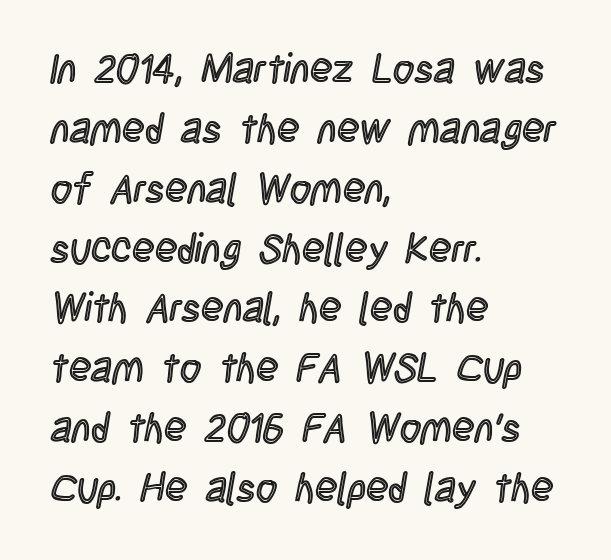
{"width": "condensed", "x_height": "large", "monospaced": "no", "underline": "no", "align": "left", "line_spacing": "normal", "line_spacing_ratio": 1.46, "letter_spacing": "normal", "letter_spacing_em": 0.0, "glyph_px": 41}
